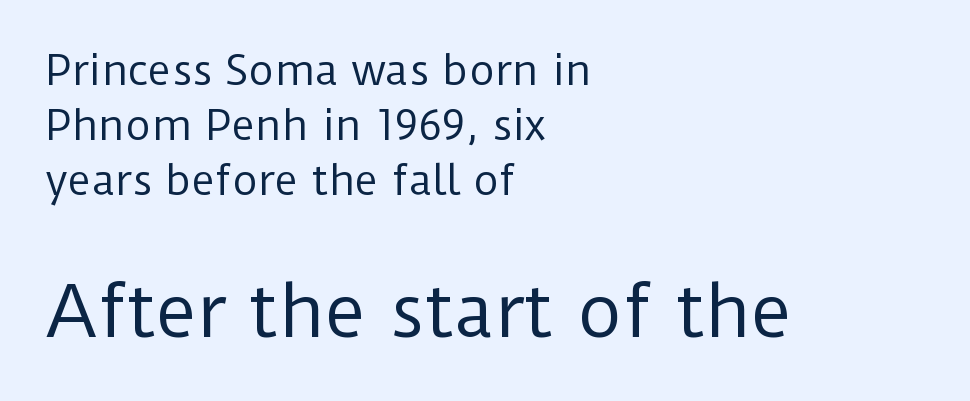
{"serif": "no", "italic": "no", "bold": "no", "weight": "regular", "width": "normal", "stroke_contrast": "low", "x_height": "medium", "monospaced": "no", "underline": "no", "align": "left", "line_spacing": "normal", "line_spacing_ratio": 1.38, "letter_spacing": "normal", "letter_spacing_em": 0.0, "larger_block": "second", "size_ratio": 1.75, "glyph_px": 70}
